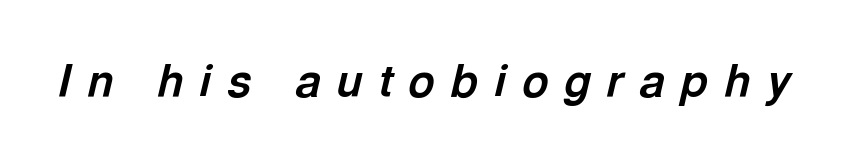
Q: Is the text bold? A: Yes.
Q: Is the text italic (slanted)? A: Yes, it leans right by about 13 degrees.
Q: Is the text underlined? A: No.
Q: Is the spacing between letters normal or unusually wide? A: Unusually wide.
Q: Width (condensed, normal, or wide)? A: Normal.
Q: x-height? A: Medium.
Q: Monospaced? A: No.
